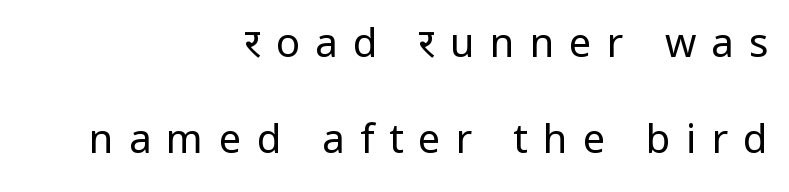
Compared with typical body copy, the letter spacing here is much looser. A clean baseline with only descenders dipping below it. Caption: face not bold, strokes unweighted. The designer dialed line spacing up above the default. Short and long lines alike share a common ending point at right.
